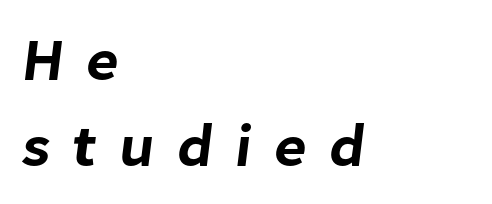
{"serif": "no", "width": "normal", "stroke_contrast": "low", "x_height": "medium", "monospaced": "no", "underline": "no", "align": "left", "line_spacing": "normal", "line_spacing_ratio": 1.44, "letter_spacing": "wide", "letter_spacing_em": 0.37, "glyph_px": 60}
